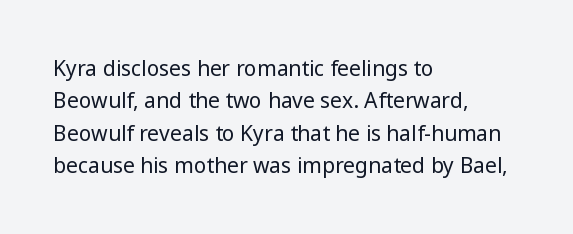
Q: Is the text bold? A: No.
Q: Is the text italic (slanted)? A: No, it is upright.
Q: Is the text underlined? A: No.
Q: How is the paragraph aligned? A: Left-aligned.
Q: Is the spacing between letters normal or unusually wide? A: Normal.
Q: Is the spacing between lines tight, normal or loose? A: Normal.
